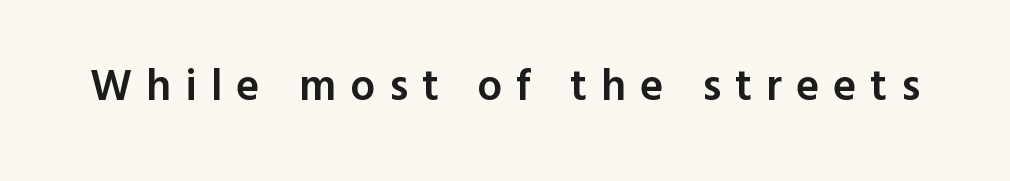
Q: Is the text bold? A: Semi-bold.
Q: Is the text italic (slanted)? A: No, it is upright.
Q: Is the typeface a serif or a sans-serif typeface? A: Sans-serif.
Q: Is the text underlined? A: No.
Q: Is the spacing between letters normal or unusually wide? A: Unusually wide.
Q: Width (condensed, normal, or wide)? A: Normal.
Q: x-height? A: Medium.
Q: Monospaced? A: No.
